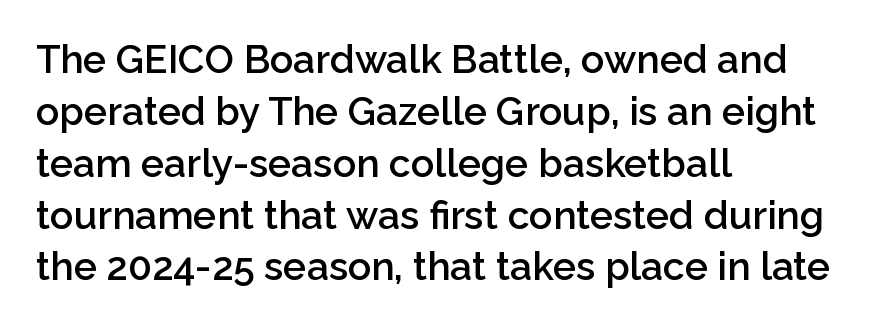
The image shows 39 px semibold sans-serif type, upright; set left-aligned, normal line spacing (1.33x), normal letter spacing, not underlined; low stroke contrast and a medium x-height.
